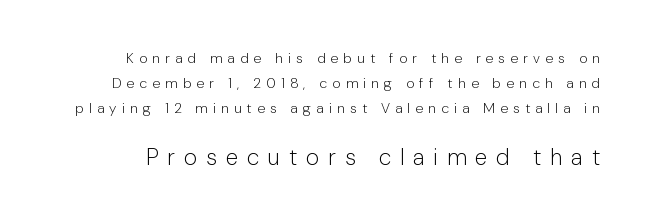
You get the small type first, then a jump to larger type. In terms of letterspacing, this is a distinctly airy, spread setting. Letters have the restrained weight of plain body copy at most. The space beneath each line is pristine and unruled. Tall strokes in this sample are plumb rather than angled.
